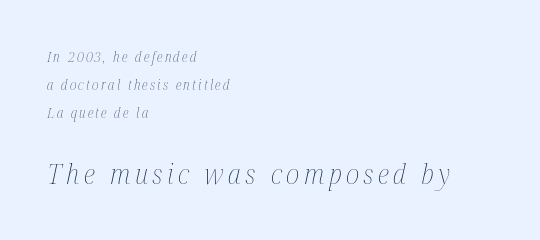
{"italic": "yes", "lean": "right", "slant_degrees": 12, "bold": "no", "weight": "thin", "width": "condensed", "stroke_contrast": "medium", "x_height": "medium", "monospaced": "no", "underline": "no", "align": "left", "line_spacing": "loose", "line_spacing_ratio": 2.01, "larger_block": "second", "size_ratio": 2.0, "glyph_px": 28}
